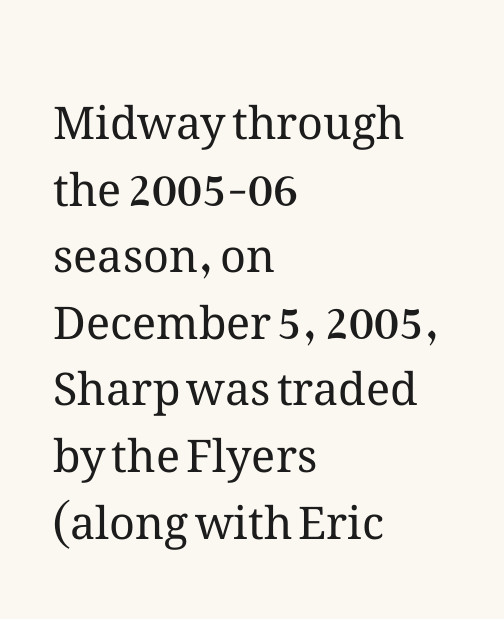
{"italic": "no", "bold": "no", "weight": "regular", "width": "normal", "stroke_contrast": "medium", "x_height": "medium", "monospaced": "no", "underline": "no", "align": "left", "line_spacing": "normal", "line_spacing_ratio": 1.48, "letter_spacing": "normal", "letter_spacing_em": 0.0, "glyph_px": 45}
